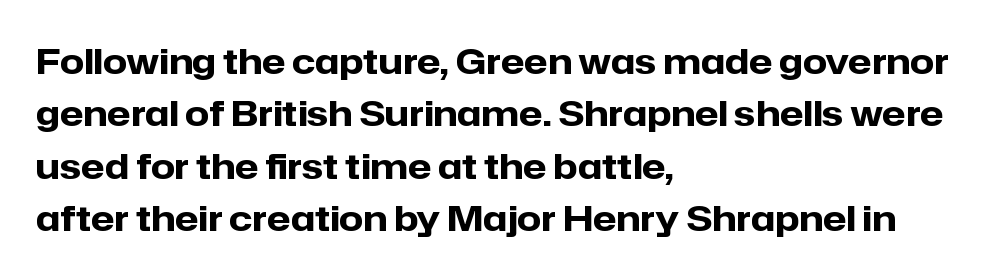
Q: Is the text bold? A: Yes.
Q: Is the text italic (slanted)? A: No, it is upright.
Q: Is the typeface a serif or a sans-serif typeface? A: Sans-serif.
Q: Is the text underlined? A: No.
Q: How is the paragraph aligned? A: Left-aligned.
Q: Is the spacing between letters normal or unusually wide? A: Normal.
Q: Is the spacing between lines tight, normal or loose? A: Normal.
Q: Width (condensed, normal, or wide)? A: Normal.
Q: Stroke contrast? A: Low.
Q: x-height? A: Medium.
Q: Monospaced? A: No.
